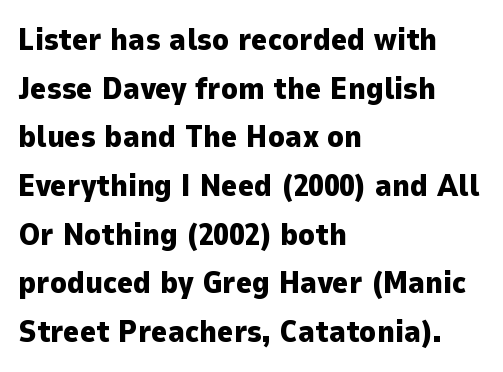
The image shows 31 px heavy sans-serif type, upright; set left-aligned, normal line spacing (1.57x), normal letter spacing, not underlined; low stroke contrast and a medium x-height.
